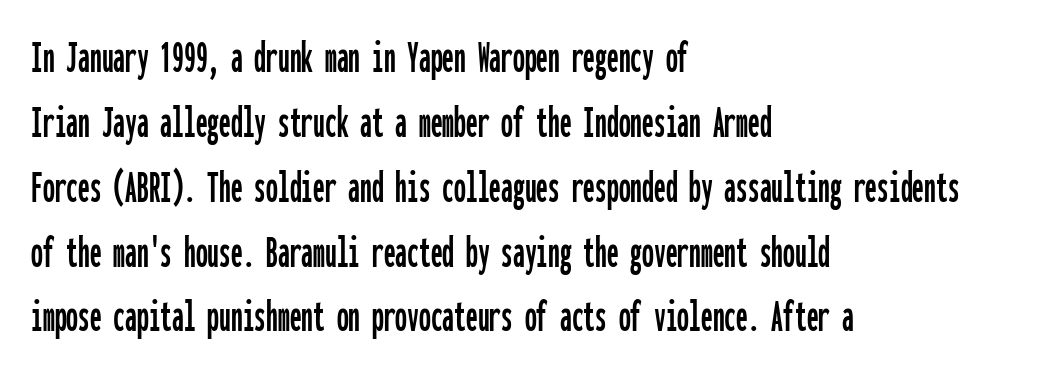
The image shows 47 px condensed sans-serif type, upright, monospaced; set left-aligned, normal line spacing (1.38x), normal letter spacing, not underlined; low stroke contrast and a medium x-height.
